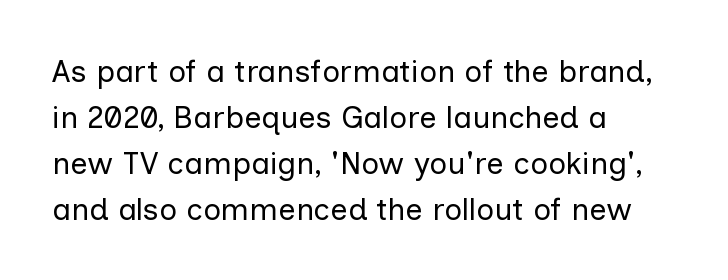
The image shows 31 px regular-weight sans-serif type, upright; set left-aligned, normal line spacing (1.48x), normal letter spacing, not underlined; low stroke contrast and a medium x-height.
